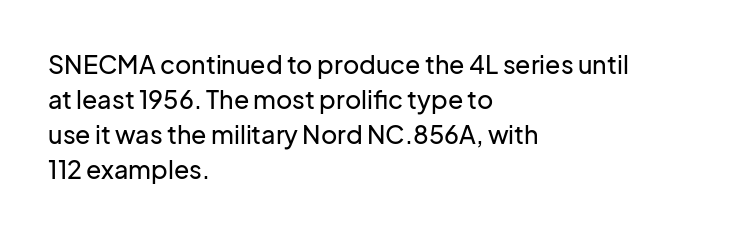
Q: Is the text italic (slanted)? A: No, it is upright.
Q: Is the text underlined? A: No.
Q: How is the paragraph aligned? A: Left-aligned.
Q: Is the spacing between letters normal or unusually wide? A: Normal.
Q: Is the spacing between lines tight, normal or loose? A: Normal.
